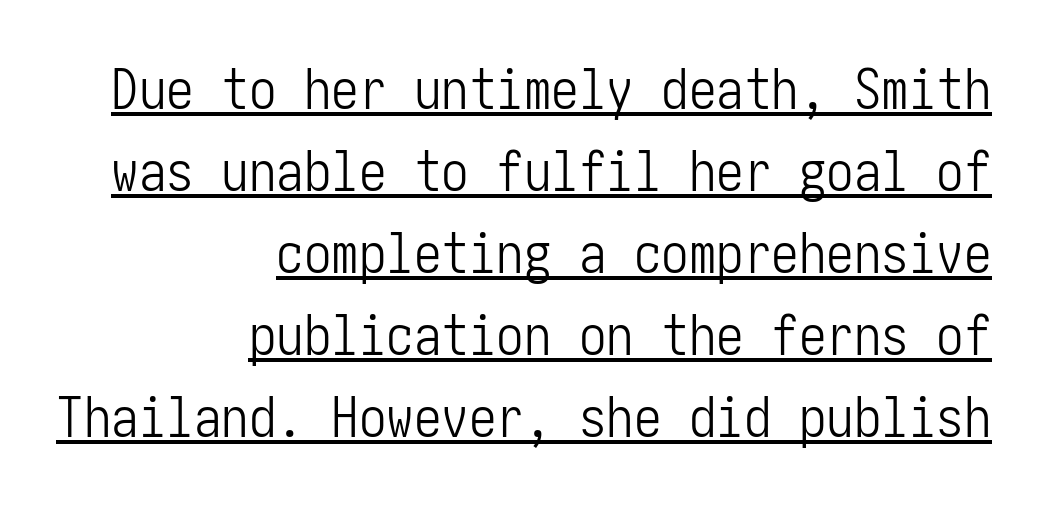
Q: Is the text bold? A: No.
Q: Is the text italic (slanted)? A: No, it is upright.
Q: Is the typeface a serif or a sans-serif typeface? A: Sans-serif.
Q: Is the text underlined? A: Yes.
Q: How is the paragraph aligned? A: Right-aligned.
Q: Is the spacing between letters normal or unusually wide? A: Normal.
Q: Is the spacing between lines tight, normal or loose? A: Normal.
Q: Width (condensed, normal, or wide)? A: Condensed.
Q: Stroke contrast? A: Low.
Q: x-height? A: Medium.
